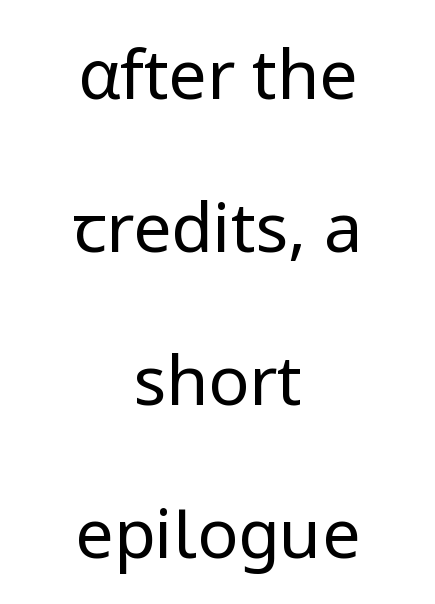
No feet cap the strokes, marking this as sans-serif type. Between one letter and the next there's only the usual sliver of space. This sample has the flowing, uneven cadence of proportional lettering. Tall strokes in this sample are plumb rather than angled. Honestly, there is no underline to notice here at all. Loosely led — the rows are spread out.
